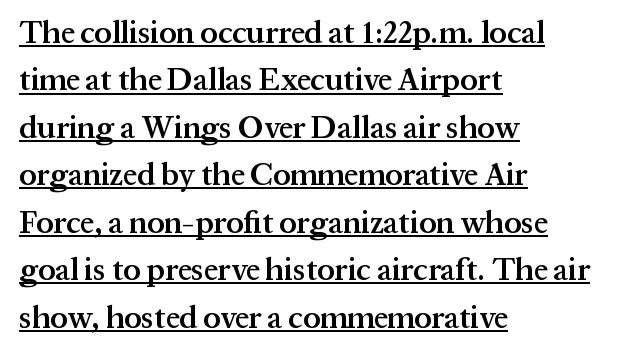
The image shows 31 px semibold serif type, upright; set left-aligned, normal line spacing (1.53x), normal letter spacing, underlined; medium stroke contrast and a medium x-height.
